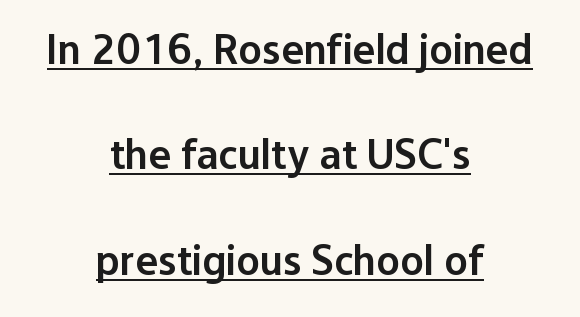
The image shows 43 px semibold sans-serif type, upright; set centered, loose line spacing (2.45x), normal letter spacing, underlined; low stroke contrast and a medium x-height.
